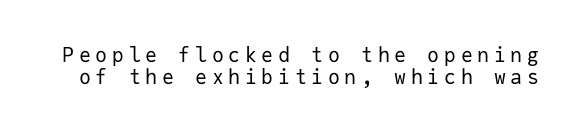
{"italic": "no", "bold": "no", "underline": "no", "line_spacing": "tight", "line_spacing_ratio": 1.1, "letter_spacing": "wide", "letter_spacing_em": 0.23, "glyph_px": 20}
